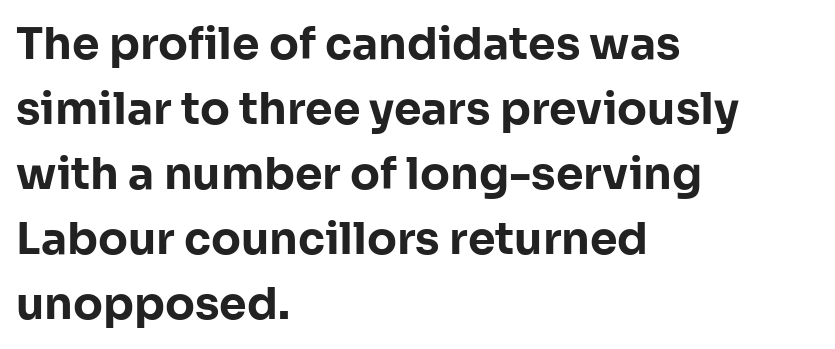
The image shows 44 px bold sans-serif type, upright; set left-aligned, normal line spacing (1.48x), normal letter spacing, not underlined; low stroke contrast and a medium x-height.
